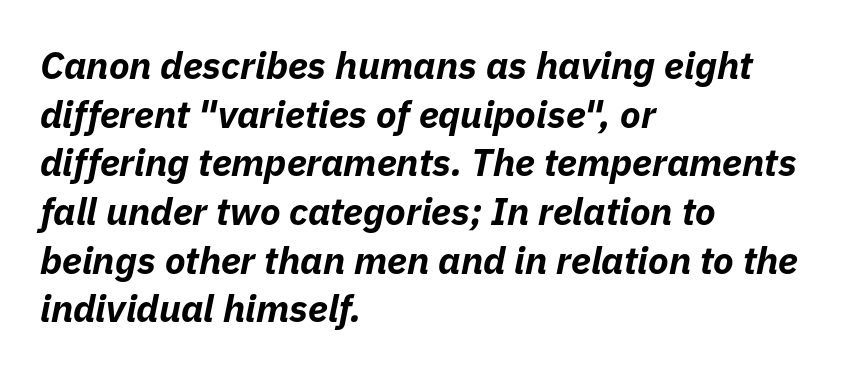
Here the designer chose a conventional face with non-uniform glyph widths. Plenty of ink on the page — the face is bold. Compared with typical paragraphs, the rows here are spaced about the same. These lines are set flush left with a ragged right edge. Check the space under the baseline: it is left empty.
